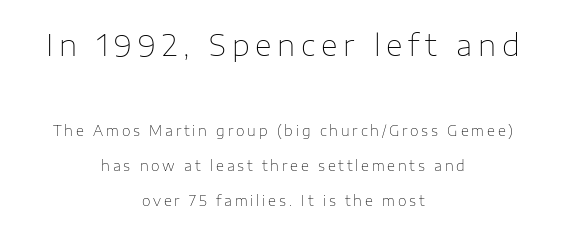
{"serif": "no", "italic": "no", "bold": "no", "weight": "thin", "width": "normal", "stroke_contrast": "low", "x_height": "medium", "monospaced": "no", "underline": "no", "align": "center", "line_spacing": "loose", "line_spacing_ratio": 2.49, "letter_spacing": "wide", "letter_spacing_em": 0.2, "larger_block": "first", "size_ratio": 2.07, "glyph_px": 29}
